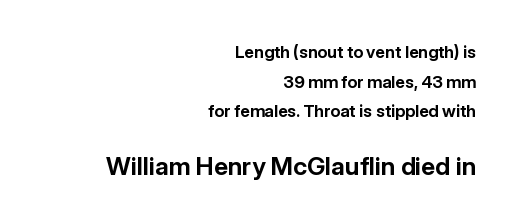
{"italic": "no", "bold": "yes", "underline": "no", "align": "right", "line_spacing_ratio": 1.75, "letter_spacing": "normal", "letter_spacing_em": 0.0, "larger_block": "second", "size_ratio": 1.47, "glyph_px": 25}
